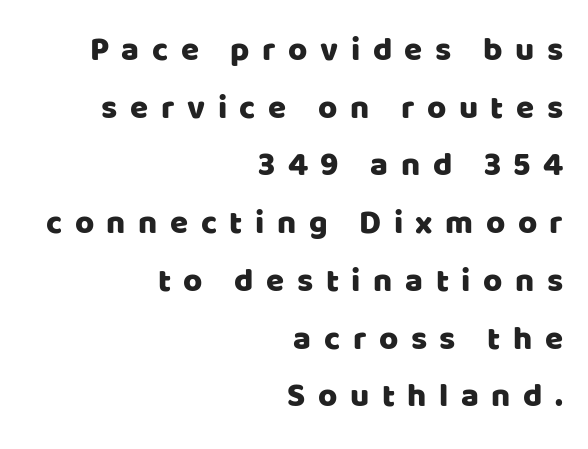
{"serif": "no", "italic": "no", "width": "normal", "stroke_contrast": "low", "x_height": "large", "monospaced": "no", "underline": "no", "align": "right", "line_spacing_ratio": 1.75, "letter_spacing": "wide", "letter_spacing_em": 0.38, "glyph_px": 33}
